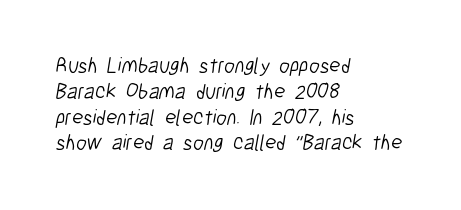
The foot of each line stays bare and open. The characters are drawn with everyday or finer stroke widths. Letter spacing: default. Line beginnings align vertically; line endings do not.
